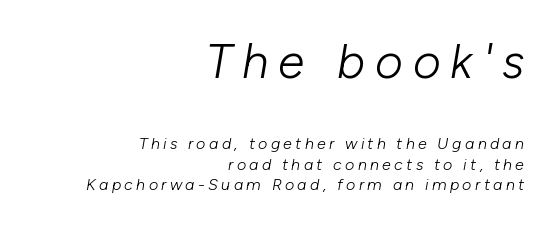
{"italic": "yes", "lean": "right", "slant_degrees": 10, "bold": "no", "weight": "light", "width": "normal", "stroke_contrast": "low", "x_height": "medium", "monospaced": "no", "underline": "no", "align": "right", "line_spacing": "normal", "line_spacing_ratio": 1.3, "letter_spacing": "wide", "letter_spacing_em": 0.21, "larger_block": "first", "size_ratio": 3.0, "glyph_px": 48}
